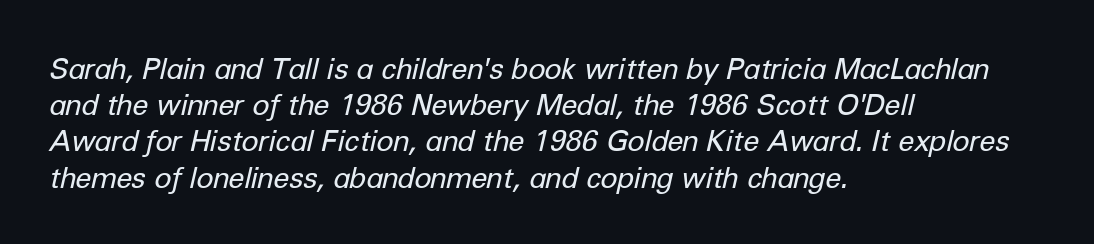
{"italic": "yes", "lean": "right", "slant_degrees": 12, "bold": "no", "weight": "regular", "width": "normal", "stroke_contrast": "low", "x_height": "medium", "monospaced": "no", "underline": "no", "align": "left", "line_spacing": "normal", "line_spacing_ratio": 1.25, "letter_spacing": "normal", "letter_spacing_em": 0.0, "glyph_px": 29}
